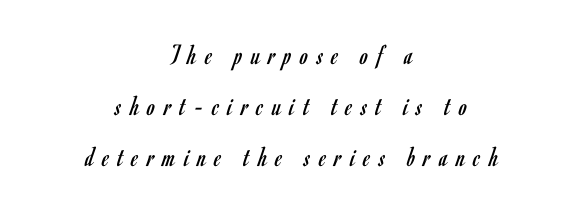
Q: Is the text bold? A: No.
Q: Is the text italic (slanted)? A: Yes.
Q: Is the typeface a serif or a sans-serif typeface? A: Sans-serif.
Q: Is the text underlined? A: No.
Q: How is the paragraph aligned? A: Centered.
Q: Is the spacing between letters normal or unusually wide? A: Unusually wide.
Q: Width (condensed, normal, or wide)? A: Condensed.
Q: Stroke contrast? A: Low.
Q: x-height? A: Small.
Q: Monospaced? A: No.
